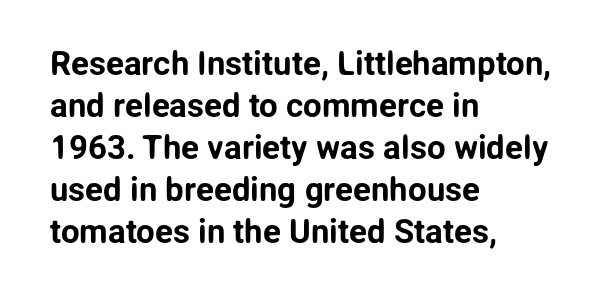
A typesetter would label this face a sans. Horizontal bands of white between lines are of average thickness. Here the designer chose a conventional face with non-uniform glyph widths. Characters remain perfectly vertical along every line. Line beginnings align vertically; line endings do not.
